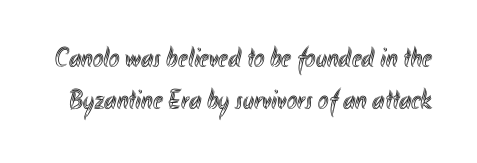
Spacing verdict: proportional, widths tailored to each character. This block has exactly the height ordinary leading produces. Descenders are the only things crossing below the line. Students, note that the glyphs here touch the page at normal intervals.
